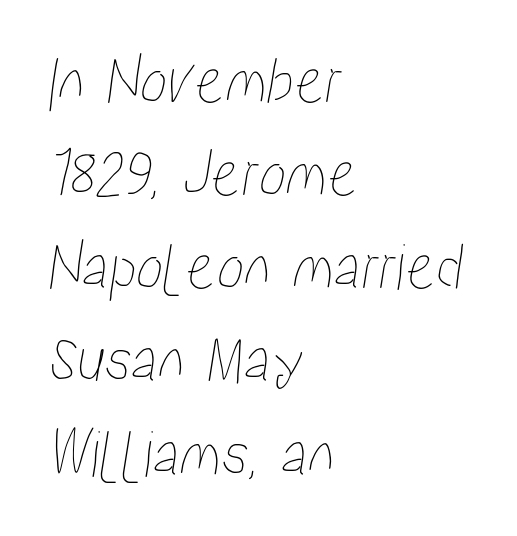
The image shows 68 px condensed type; set left-aligned, normal line spacing (1.37x), normal letter spacing, not underlined; low stroke contrast and a medium x-height.
